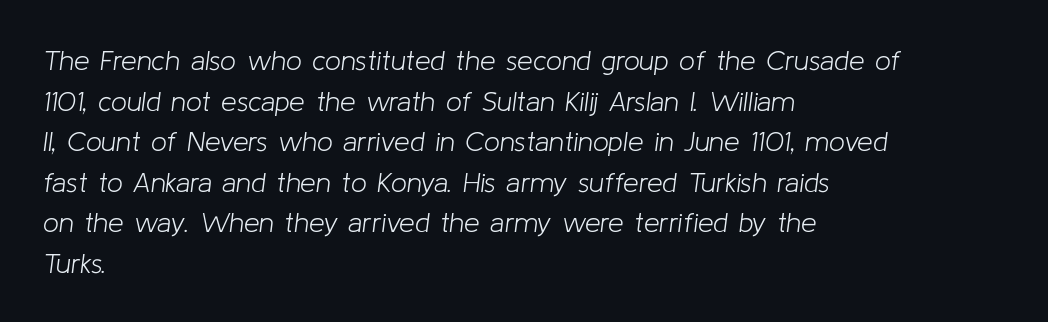
Q: Is the text bold? A: No.
Q: Is the text italic (slanted)? A: Yes, it leans right by about 8 degrees.
Q: Is the text underlined? A: No.
Q: How is the paragraph aligned? A: Left-aligned.
Q: Is the spacing between letters normal or unusually wide? A: Normal.
Q: Is the spacing between lines tight, normal or loose? A: Normal.
Q: Width (condensed, normal, or wide)? A: Normal.
Q: Stroke contrast? A: Low.
Q: x-height? A: Medium.
Q: Monospaced? A: No.
